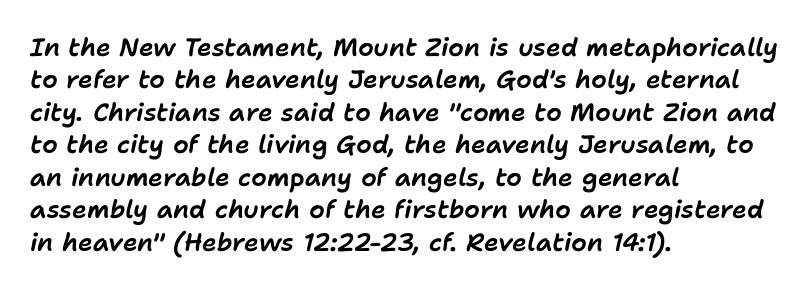
The image shows 25 px text type, italic (leaning right); set left-aligned, normal line spacing (1.3x), normal letter spacing, not underlined.
